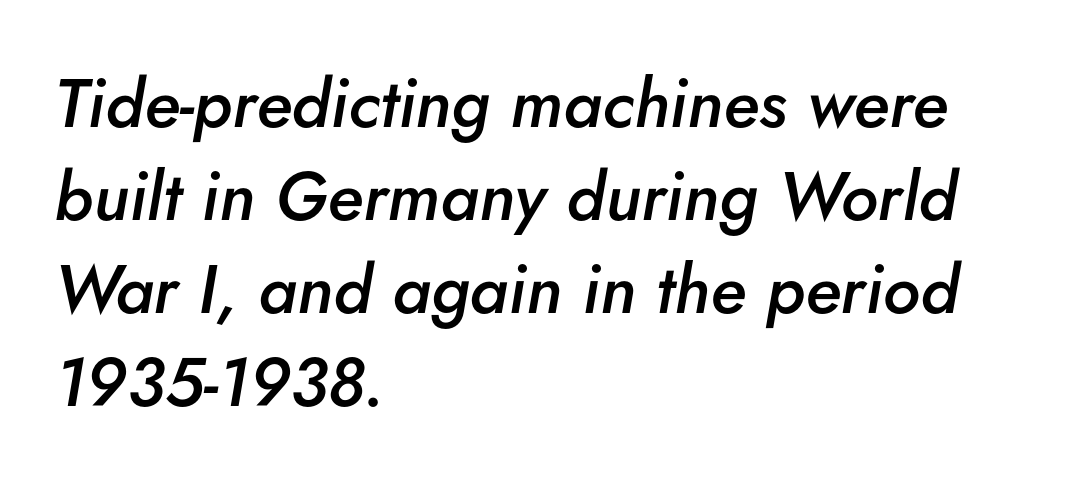
The image shows 68 px semibold type, italic (leaning right); set left-aligned, normal line spacing (1.37x), normal letter spacing, not underlined; low stroke contrast and a small x-height.
